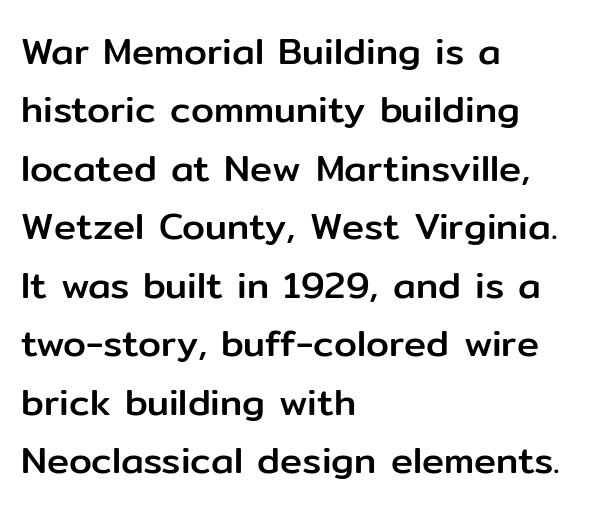
Q: Is the text italic (slanted)? A: No, it is upright.
Q: Is the typeface a serif or a sans-serif typeface? A: Sans-serif.
Q: Is the text underlined? A: No.
Q: How is the paragraph aligned? A: Left-aligned.
Q: Is the spacing between letters normal or unusually wide? A: Normal.
Q: Is the spacing between lines tight, normal or loose? A: Normal.
Q: Width (condensed, normal, or wide)? A: Normal.
Q: Stroke contrast? A: Low.
Q: x-height? A: Medium.
Q: Monospaced? A: No.
